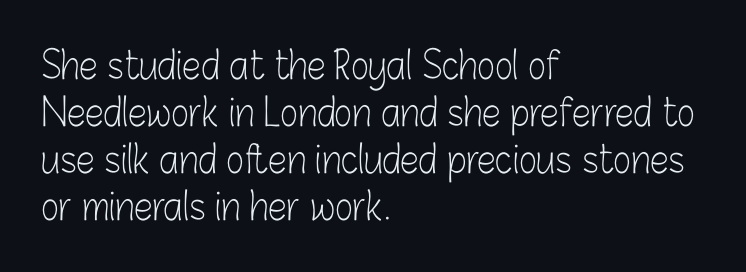
This rendering leaves character spacing at its baseline value. The font sits on the lighter half of the weight spectrum, regular included. A typesetter would label this face a sans. Spacing verdict: proportional, widths tailored to each character.
